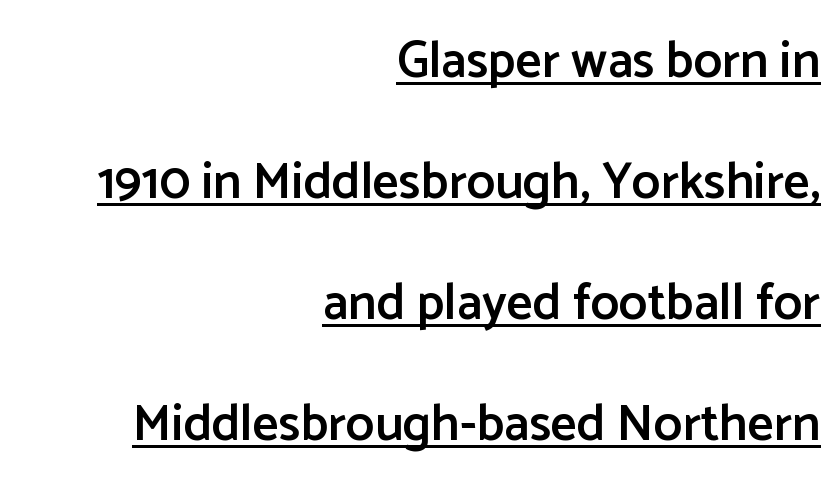
The image shows 51 px semibold sans-serif type, upright; set right-aligned, loose line spacing (2.37x), normal letter spacing, underlined; low stroke contrast and a medium x-height.
